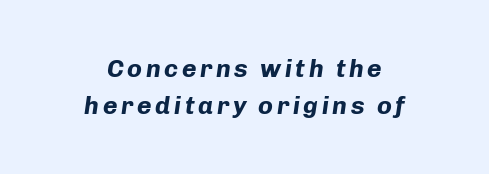
Does the weight exceed regular? Yes, all the way to bold. Each new line begins a customary step beneath the previous one. One-word summary of the alignment: center. Quick note: underline off. The specimen reads as italic at a glance.
